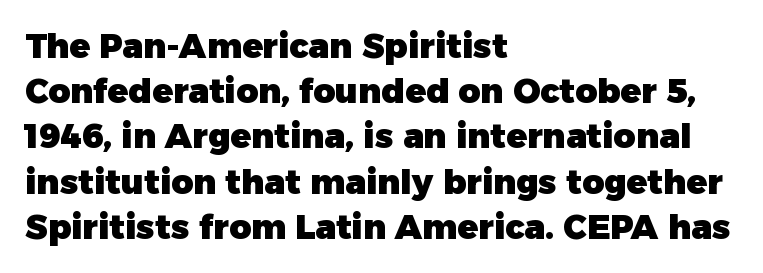
Varying glyph widths throughout — classic text-font behaviour. Do the letters lean? They stand straight. Does the copy run flush right? No — it runs flush left. The passage shown is typeset with a sans-serif family. Strong, thick strokes mark this as bold type. Each row of text sits above clean, open space.
